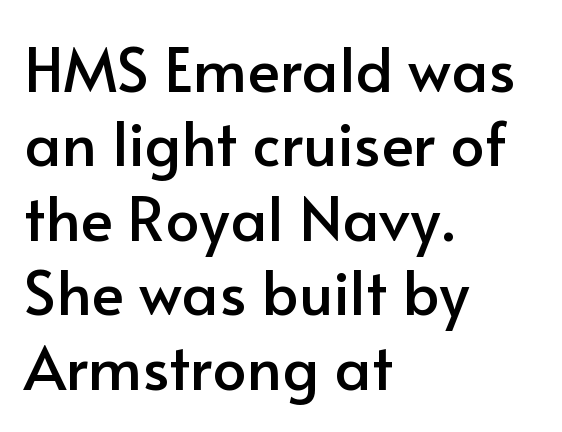
{"serif": "no", "italic": "no", "width": "normal", "stroke_contrast": "low", "x_height": "small", "monospaced": "no", "underline": "no", "align": "left", "line_spacing_ratio": 1.22, "letter_spacing": "normal", "letter_spacing_em": 0.0, "glyph_px": 61}
